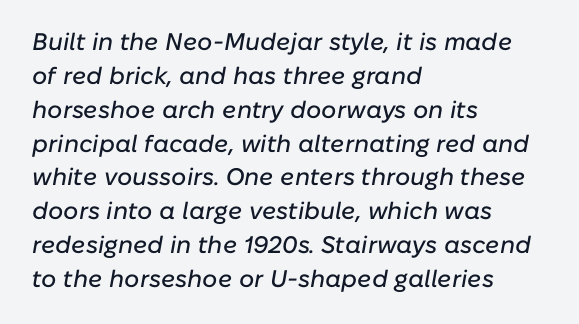
The image shows 24 px text type, italic (leaning right); set left-aligned, normal line spacing (1.41x), normal letter spacing, not underlined.
